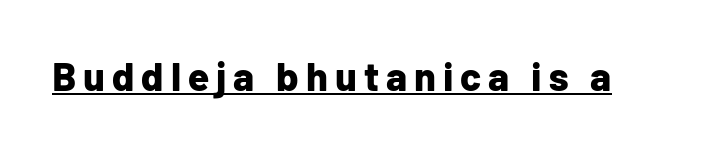
Every letter is thick-stroked: bold, no question. It's the straight-up-and-down kind of type. Varying glyph widths throughout — classic text-font behaviour. The text was rendered using a sans face with plain stroke endings. Descenders here cross a horizontal rule under the line.
